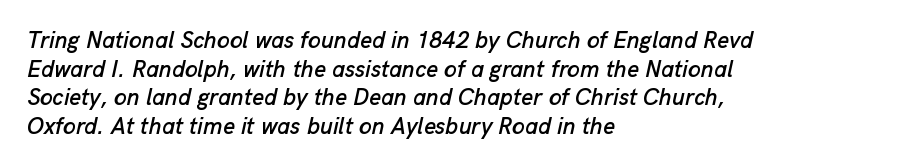
{"italic": "yes", "lean": "right", "slant_degrees": 13, "underline": "no", "align": "left", "line_spacing_ratio": 1.24, "letter_spacing": "normal", "letter_spacing_em": 0.0, "glyph_px": 23}
